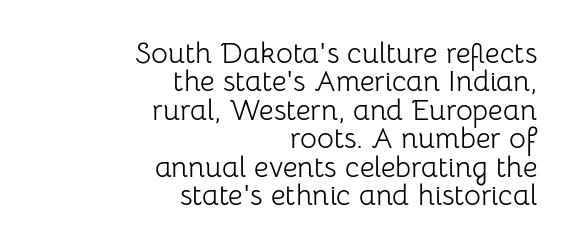
Q: Is the text bold? A: No.
Q: Is the text italic (slanted)? A: No, it is upright.
Q: Is the typeface a serif or a sans-serif typeface? A: Sans-serif.
Q: Is the text underlined? A: No.
Q: How is the paragraph aligned? A: Right-aligned.
Q: Is the spacing between letters normal or unusually wide? A: Normal.
Q: Is the spacing between lines tight, normal or loose? A: Tight.
Q: Width (condensed, normal, or wide)? A: Normal.
Q: Stroke contrast? A: Low.
Q: x-height? A: Medium.
Q: Monospaced? A: No.
